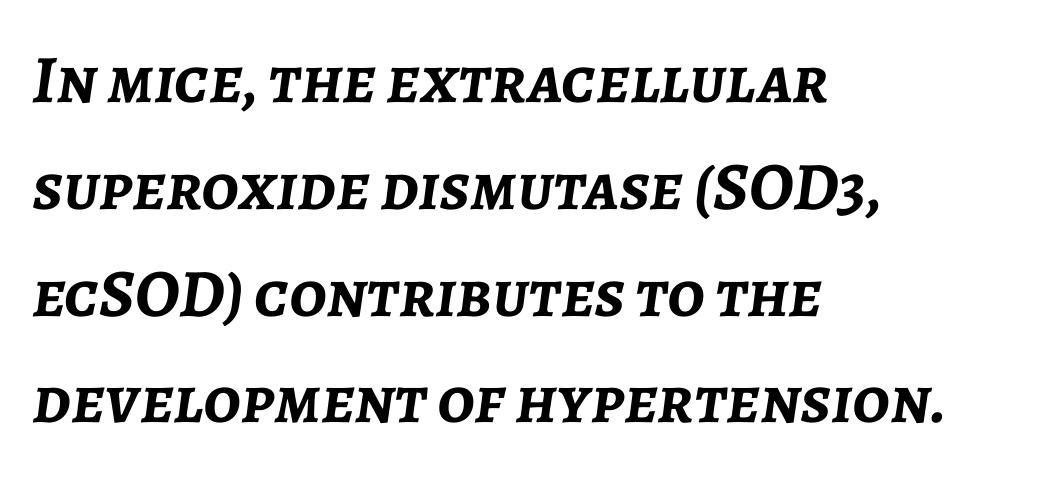
{"italic": "yes", "lean": "right", "slant_degrees": 7, "bold": "yes", "weight": "semibold", "width": "normal", "stroke_contrast": "low", "x_height": "medium", "monospaced": "no", "underline": "no", "align": "left", "line_spacing": "normal", "line_spacing_ratio": 1.57, "letter_spacing": "normal", "letter_spacing_em": 0.0, "glyph_px": 68}
